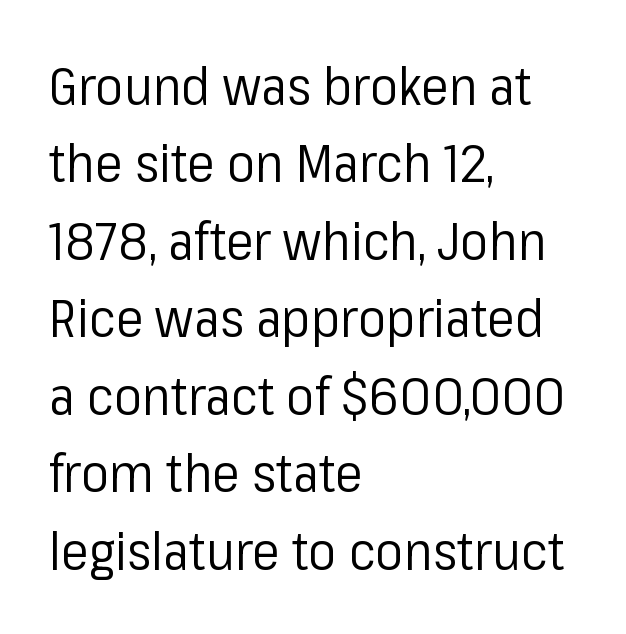
The words here are not underlined. The rag falls on the right side of this text block. Does the leading feel generous? No, just average. The passage shown is typed in a proportional face where columns would drift. The letters stand upright; this is a roman face. Weight: in the light-to-regular range.
